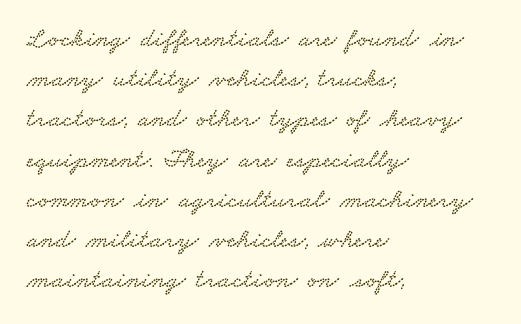
Q: Is the text underlined? A: No.
Q: How is the paragraph aligned? A: Left-aligned.
Q: Is the spacing between letters normal or unusually wide? A: Normal.
Q: Is the spacing between lines tight, normal or loose? A: Normal.
